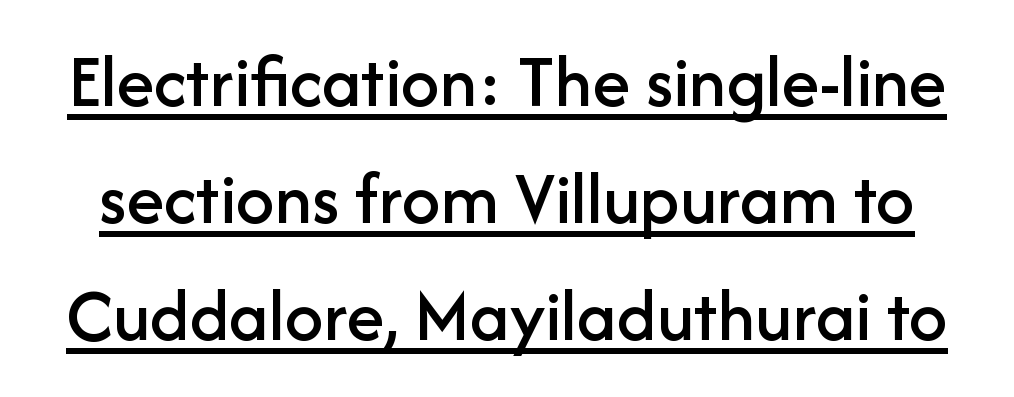
Is there much room between lines? A standard amount, neither cramped nor airy. Serif or sans? Sans — the stroke terminals are bare. The type sits square on the baseline with zero lean. This sample uses plain, unmodified letter spacing. Proportional: the letters do not fall into vertical columns.
